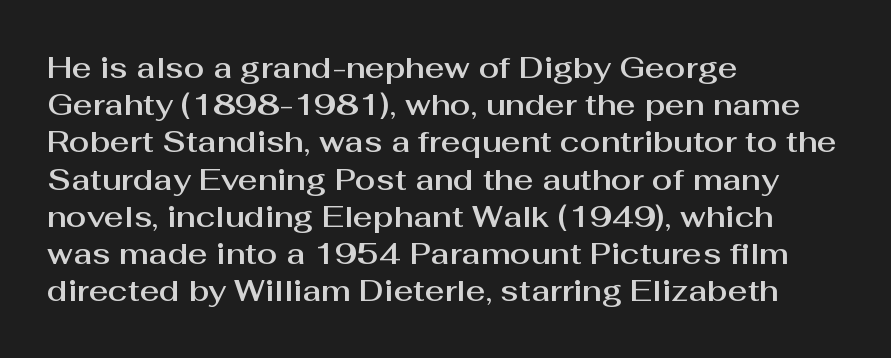
Letters rest on an invisible, unmarked baseline. Tracking value appears to be zero — textbook default spacing. This sample has the flowing, uneven cadence of proportional lettering. The rag falls on the right side of this text block. The type family on display is of the sans-serif kind.
